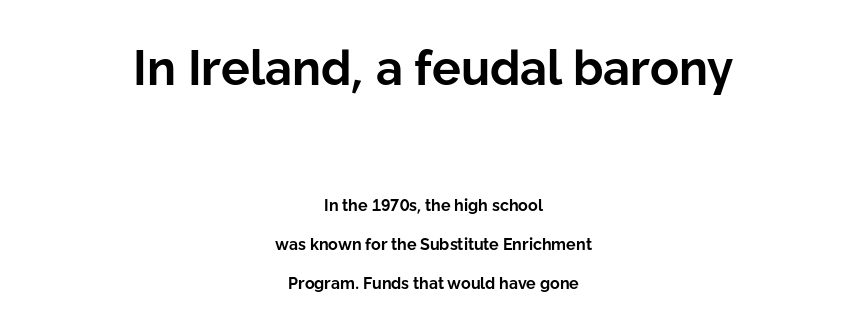
Compare the two chunks: the upper has the greater cap height. This sample uses an upright cut, with every glyph sitting square on the baseline. The space between consecutive lines is lavish. Each row of text sits above clean, open space. The setting favours the middle, as headings and verse often do.
